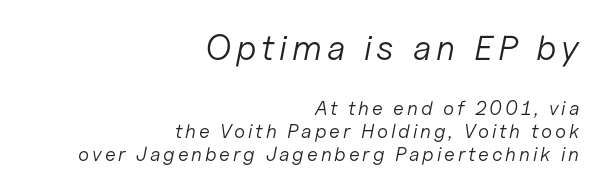
Q: Is the text bold? A: No.
Q: Is the text italic (slanted)? A: Yes, it leans right by about 11 degrees.
Q: Is the text underlined? A: No.
Q: How is the paragraph aligned? A: Right-aligned.
Q: Which block of text is set in a larger size, the first (top) or the second (bottom)? A: The first (top) one.
Q: Width (condensed, normal, or wide)? A: Normal.
Q: Stroke contrast? A: Low.
Q: x-height? A: Medium.
Q: Monospaced? A: No.
